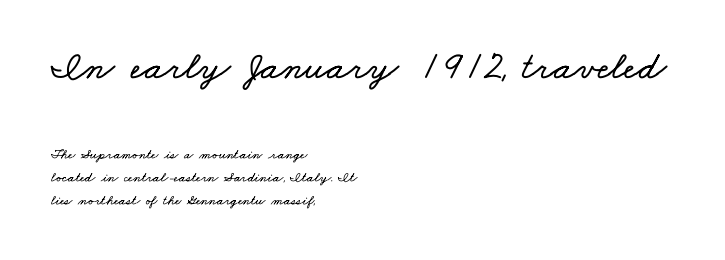
{"width": "wide", "stroke_contrast": "low", "x_height": "small", "monospaced": "no", "underline": "no", "align": "left", "line_spacing": "normal", "line_spacing_ratio": 1.63, "letter_spacing": "normal", "letter_spacing_em": 0.0, "larger_block": "first", "size_ratio": 2.86, "glyph_px": 40}
